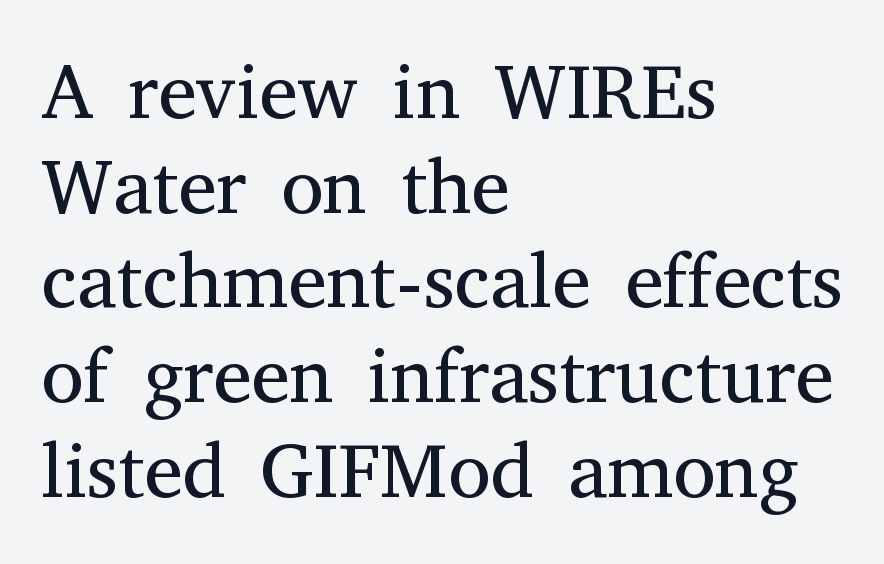
Q: Is the text bold? A: No.
Q: Is the text italic (slanted)? A: No, it is upright.
Q: Is the typeface a serif or a sans-serif typeface? A: Serif.
Q: Is the text underlined? A: No.
Q: How is the paragraph aligned? A: Left-aligned.
Q: Is the spacing between letters normal or unusually wide? A: Normal.
Q: Width (condensed, normal, or wide)? A: Normal.
Q: Stroke contrast? A: Medium.
Q: x-height? A: Medium.
Q: Monospaced? A: No.
